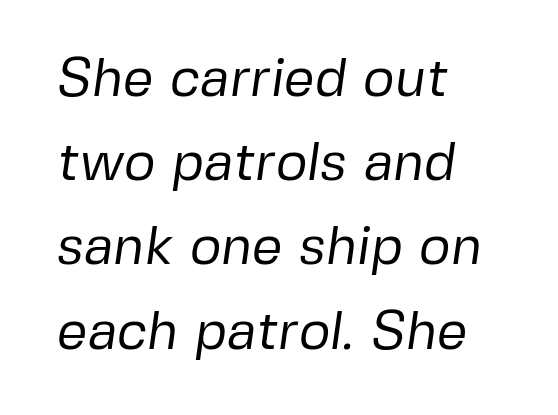
The rows are spaced the way most documents space them. Each letter's strokes conclude bluntly, with no projecting serifs. A light-to-regular cut is what we see here. Spacing verdict: proportional, widths tailored to each character.
